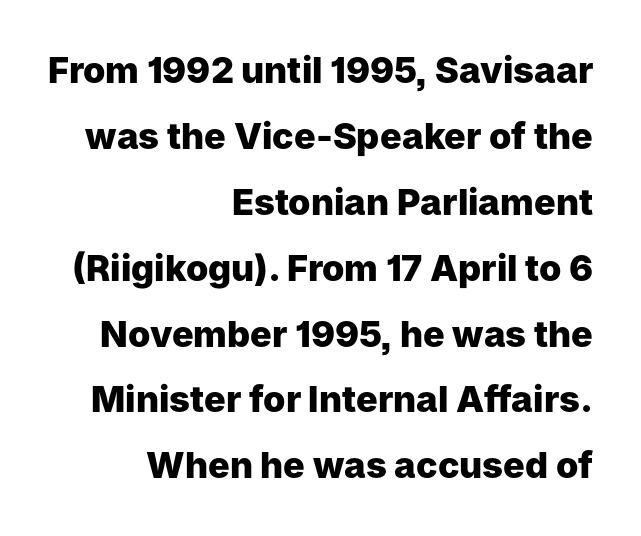
These lines are set flush right with a ragged left edge. Note: no serifs on the glyphs. The typography opts for an upright posture over an oblique one. The glyphs have the mass of a bold cut. The line texture is even and compact thanks to regular tracking.
